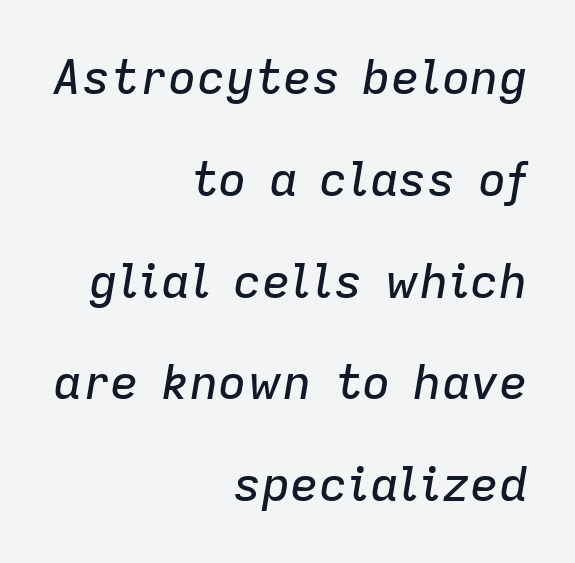
If you measured baseline to baseline, you'd find a long distance. The whole block is typeset with a tilt. The face used here is rendered with its standard letterfit. Spacing verdict: proportional, widths tailored to each character. Bare-footed words on every line.
